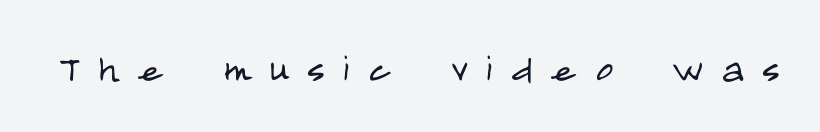
{"serif": "no", "italic": "no", "bold": "no", "weight": "light", "width": "condensed", "stroke_contrast": "low", "x_height": "large", "monospaced": "no", "underline": "no", "letter_spacing": "wide", "letter_spacing_em": 0.39, "glyph_px": 47}
